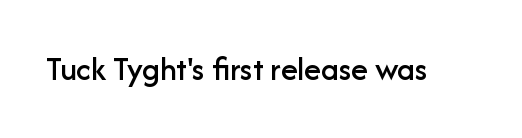
Q: Is the text italic (slanted)? A: No, it is upright.
Q: Is the typeface a serif or a sans-serif typeface? A: Sans-serif.
Q: Is the text underlined? A: No.
Q: Is the spacing between letters normal or unusually wide? A: Normal.
Q: Width (condensed, normal, or wide)? A: Normal.
Q: Stroke contrast? A: Low.
Q: x-height? A: Medium.
Q: Monospaced? A: No.
